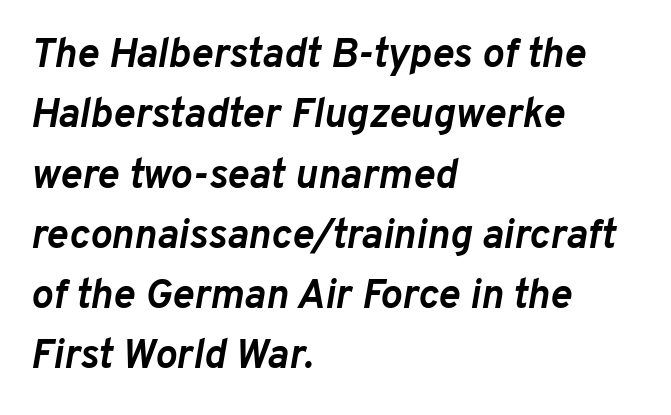
{"italic": "yes", "lean": "right", "slant_degrees": 10, "bold": "yes", "weight": "semibold", "width": "normal", "stroke_contrast": "low", "x_height": "medium", "monospaced": "no", "underline": "no", "align": "left", "line_spacing": "normal", "line_spacing_ratio": 1.47, "letter_spacing": "normal", "letter_spacing_em": 0.0, "glyph_px": 41}
